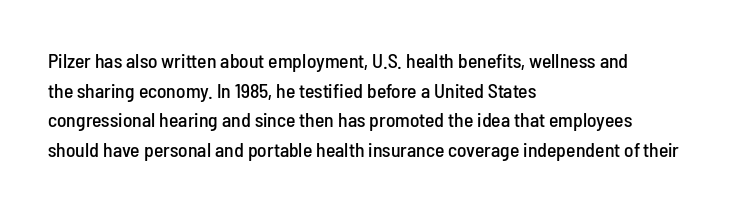
Q: Is the text italic (slanted)? A: No, it is upright.
Q: Is the text underlined? A: No.
Q: How is the paragraph aligned? A: Left-aligned.
Q: Is the spacing between letters normal or unusually wide? A: Normal.
Q: Is the spacing between lines tight, normal or loose? A: Normal.
